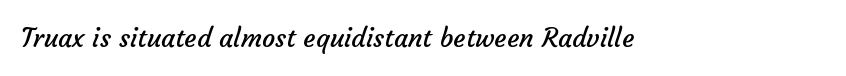
{"bold": "no", "underline": "no", "letter_spacing": "normal", "letter_spacing_em": 0.0, "glyph_px": 26}
